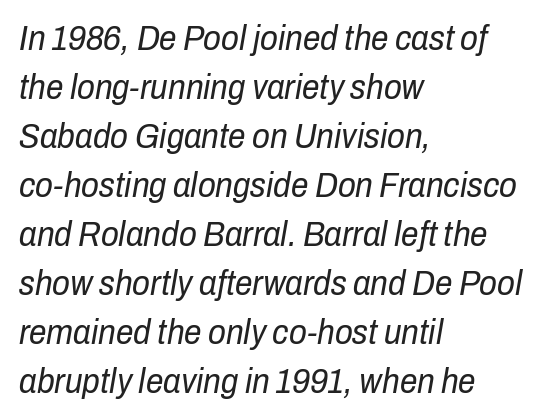
Q: Is the text bold? A: No.
Q: Is the text italic (slanted)? A: Yes, it leans right by about 10 degrees.
Q: Is the text underlined? A: No.
Q: How is the paragraph aligned? A: Left-aligned.
Q: Is the spacing between letters normal or unusually wide? A: Normal.
Q: Is the spacing between lines tight, normal or loose? A: Normal.
Q: Width (condensed, normal, or wide)? A: Condensed.
Q: Stroke contrast? A: Low.
Q: x-height? A: Medium.
Q: Monospaced? A: No.
